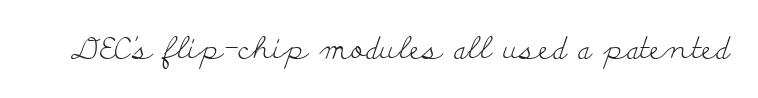
Q: Is the text bold? A: No.
Q: Is the text italic (slanted)? A: Yes.
Q: Is the typeface a serif or a sans-serif typeface? A: Serif.
Q: Is the text underlined? A: No.
Q: Is the spacing between letters normal or unusually wide? A: Normal.
Q: Width (condensed, normal, or wide)? A: Wide.
Q: Stroke contrast? A: Low.
Q: x-height? A: Small.
Q: Monospaced? A: No.
